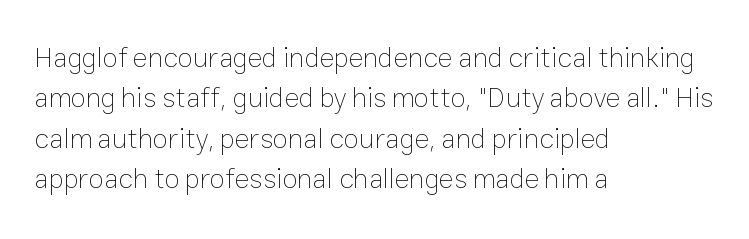
Q: Is the text bold? A: No.
Q: Is the text italic (slanted)? A: No, it is upright.
Q: Is the text underlined? A: No.
Q: How is the paragraph aligned? A: Left-aligned.
Q: Is the spacing between letters normal or unusually wide? A: Normal.
Q: Is the spacing between lines tight, normal or loose? A: Normal.
Q: Width (condensed, normal, or wide)? A: Normal.
Q: Stroke contrast? A: Low.
Q: x-height? A: Medium.
Q: Monospaced? A: No.
